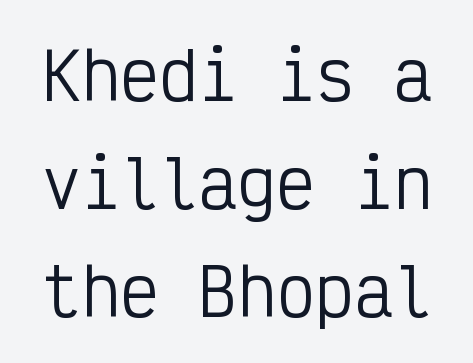
The image shows 65 px regular-weight, condensed sans-serif type, upright, monospaced; set normal line spacing (1.66x), normal letter spacing, not underlined; low stroke contrast and a medium x-height.
